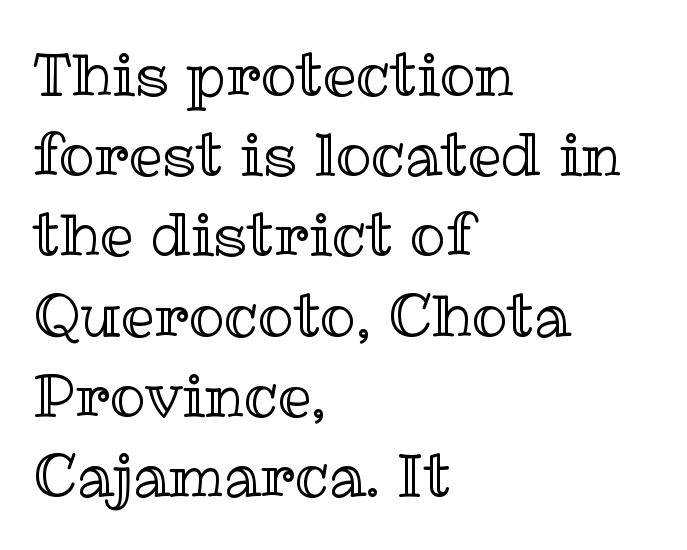
Q: Is the text italic (slanted)? A: No, it is upright.
Q: Is the text underlined? A: No.
Q: How is the paragraph aligned? A: Left-aligned.
Q: Is the spacing between letters normal or unusually wide? A: Normal.
Q: Is the spacing between lines tight, normal or loose? A: Normal.
Q: Width (condensed, normal, or wide)? A: Normal.
Q: x-height? A: Medium.
Q: Monospaced? A: No.
